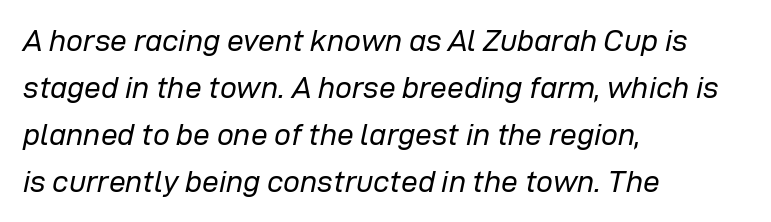
{"italic": "yes", "lean": "right", "slant_degrees": 12, "bold": "no", "weight": "regular", "width": "normal", "stroke_contrast": "low", "x_height": "medium", "monospaced": "no", "underline": "no", "align": "left", "line_spacing": "normal", "line_spacing_ratio": 1.57, "letter_spacing": "normal", "letter_spacing_em": 0.0, "glyph_px": 30}
